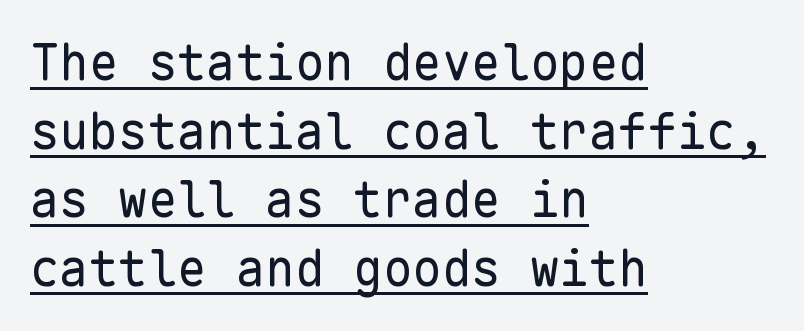
The image shows 49 px regular-weight sans-serif type, upright, monospaced; set left-aligned, normal line spacing (1.4x), normal letter spacing, underlined; low stroke contrast and a medium x-height.
